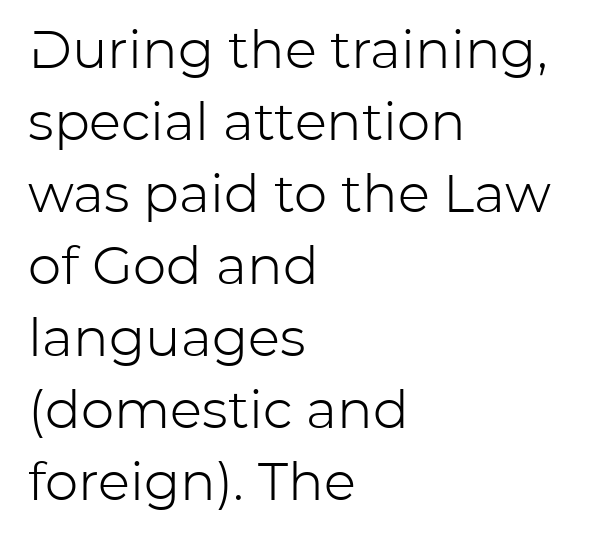
The image shows 53 px light sans-serif type, upright; set left-aligned, normal line spacing (1.36x), normal letter spacing, not underlined; low stroke contrast and a medium x-height.
